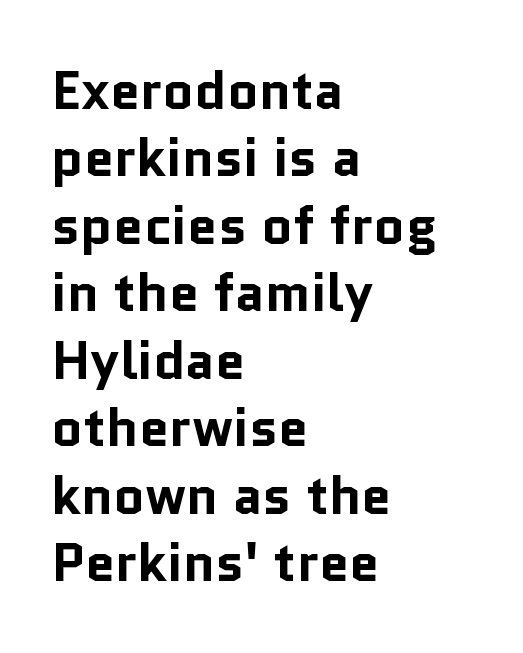
Q: Is the text bold? A: Yes.
Q: Is the text italic (slanted)? A: No, it is upright.
Q: Is the typeface a serif or a sans-serif typeface? A: Sans-serif.
Q: Is the text underlined? A: No.
Q: How is the paragraph aligned? A: Left-aligned.
Q: Is the spacing between letters normal or unusually wide? A: Normal.
Q: Is the spacing between lines tight, normal or loose? A: Normal.
Q: Width (condensed, normal, or wide)? A: Normal.
Q: Stroke contrast? A: Low.
Q: x-height? A: Medium.
Q: Monospaced? A: No.
